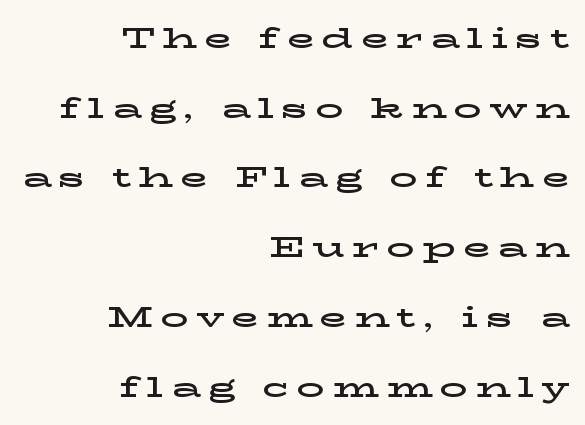
Q: Is the text italic (slanted)? A: No, it is upright.
Q: Is the typeface a serif or a sans-serif typeface? A: Serif.
Q: Is the text underlined? A: No.
Q: How is the paragraph aligned? A: Right-aligned.
Q: Is the spacing between letters normal or unusually wide? A: Unusually wide.
Q: Is the spacing between lines tight, normal or loose? A: Loose.
Q: Width (condensed, normal, or wide)? A: Wide.
Q: Stroke contrast? A: Low.
Q: x-height? A: Medium.
Q: Monospaced? A: No.
